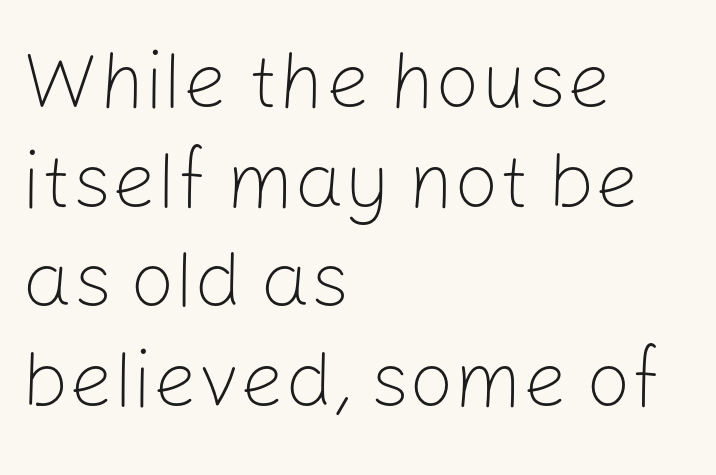
Q: Is the text bold? A: No.
Q: Is the text italic (slanted)? A: No, it is upright.
Q: Is the typeface a serif or a sans-serif typeface? A: Sans-serif.
Q: Is the text underlined? A: No.
Q: How is the paragraph aligned? A: Left-aligned.
Q: Is the spacing between letters normal or unusually wide? A: Normal.
Q: Is the spacing between lines tight, normal or loose? A: Normal.
Q: Width (condensed, normal, or wide)? A: Normal.
Q: Stroke contrast? A: Low.
Q: x-height? A: Medium.
Q: Monospaced? A: No.
